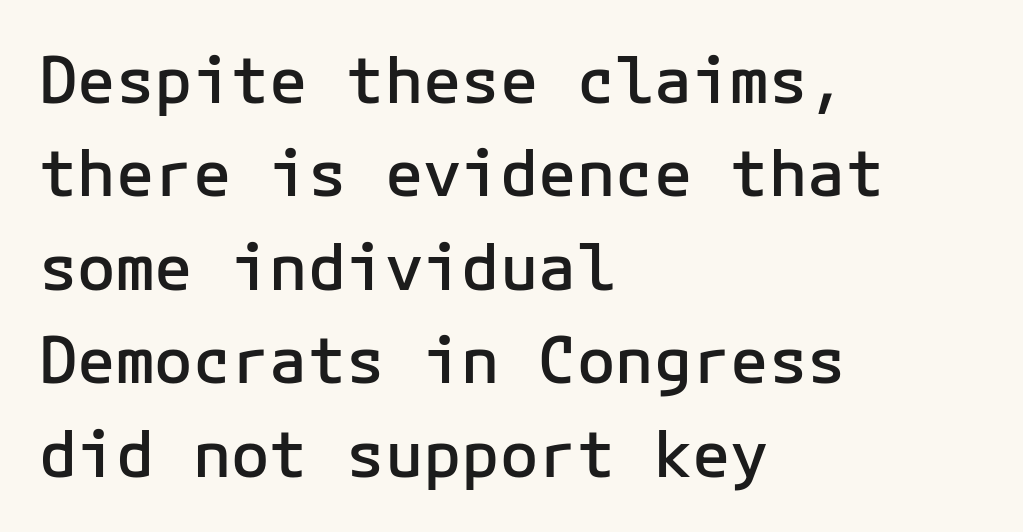
{"serif": "no", "italic": "no", "bold": "semi", "weight": "semibold", "width": "normal", "stroke_contrast": "low", "x_height": "medium", "underline": "no", "align": "left", "line_spacing": "normal", "line_spacing_ratio": 1.46, "letter_spacing": "normal", "letter_spacing_em": 0.0, "glyph_px": 64}
